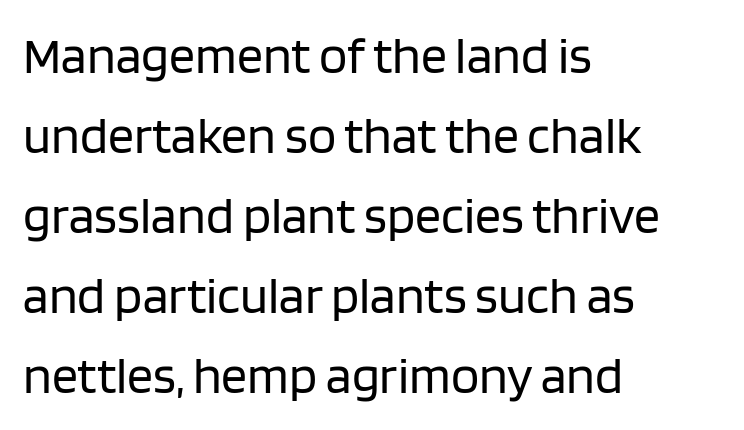
{"serif": "no", "italic": "no", "bold": "no", "weight": "regular", "width": "normal", "stroke_contrast": "low", "x_height": "large", "monospaced": "no", "underline": "no", "align": "left", "line_spacing": "normal", "line_spacing_ratio": 1.54, "letter_spacing": "normal", "letter_spacing_em": 0.0, "glyph_px": 52}
